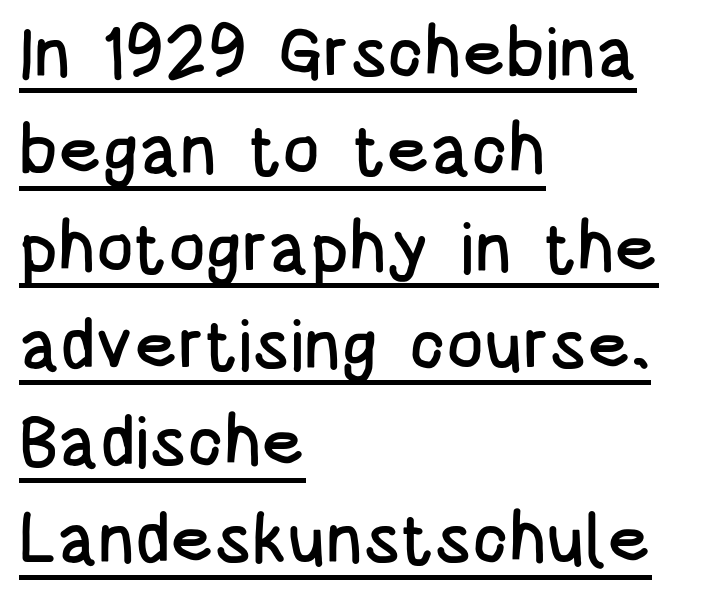
The image shows 70 px condensed sans-serif type, upright; set left-aligned, normal line spacing (1.39x), normal letter spacing, underlined; low stroke contrast and a large x-height.
